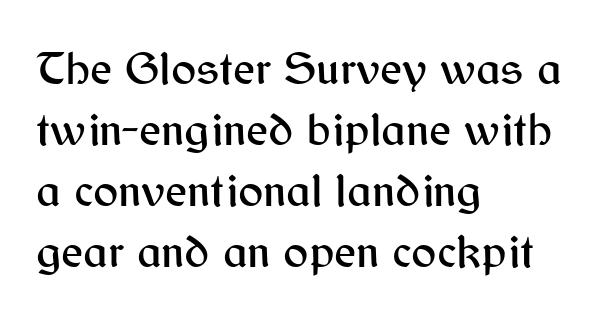
The image shows 47 px sans-serif type, upright; set left-aligned, normal line spacing (1.3x), normal letter spacing, not underlined; medium stroke contrast and a medium x-height.
